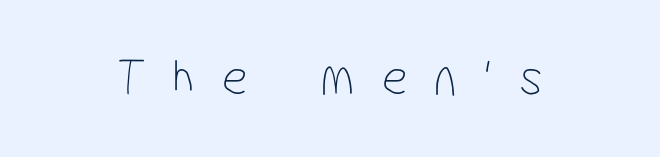
The image shows 55 px thin, condensed sans-serif type; set unusually wide letter spacing (+0.49 em), not underlined; low stroke contrast and a medium x-height.
